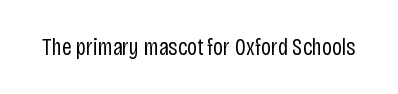
The image shows 24 px text type, upright; set normal letter spacing, not underlined.
